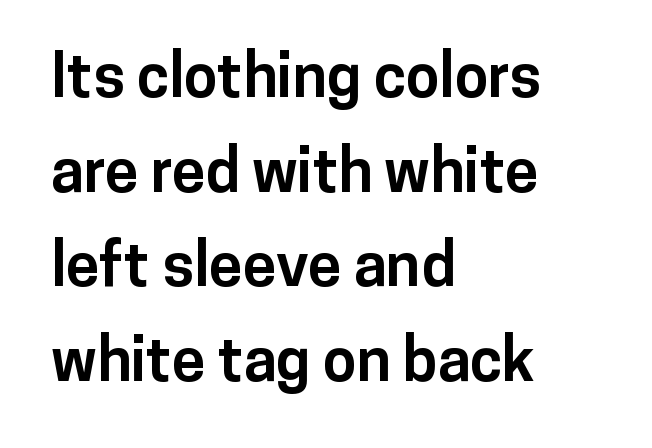
{"serif": "no", "italic": "no", "bold": "yes", "weight": "bold", "width": "normal", "stroke_contrast": "low", "x_height": "medium", "monospaced": "no", "underline": "no", "align": "left", "line_spacing": "normal", "line_spacing_ratio": 1.55, "letter_spacing": "normal", "letter_spacing_em": 0.0, "glyph_px": 61}
